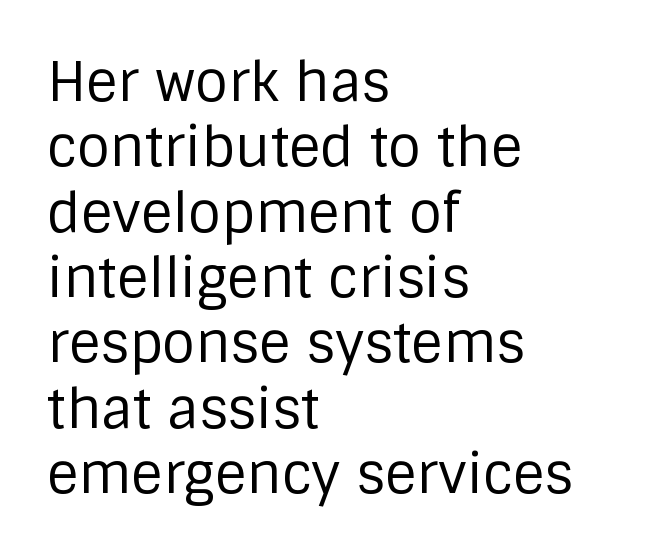
On a weight scale, this lands at 450 or below. Is this a fixed-width face? No — the glyphs have proportional, varying widths. Here the glyphs are tracked normally, forming tight word shapes. Reading down the block, your eye returns to a fixed left position each line.
